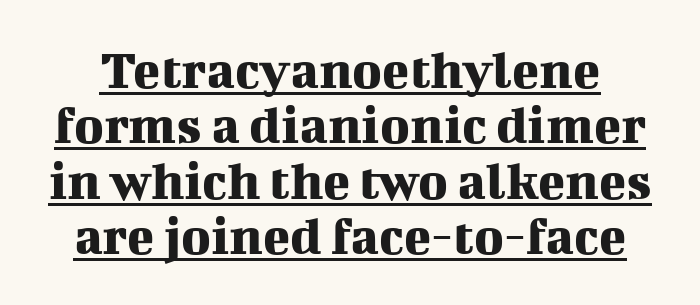
Q: Is the text italic (slanted)? A: No, it is upright.
Q: Is the typeface a serif or a sans-serif typeface? A: Serif.
Q: Is the text underlined? A: Yes.
Q: Is the spacing between letters normal or unusually wide? A: Normal.
Q: Is the spacing between lines tight, normal or loose? A: Tight.
Q: Width (condensed, normal, or wide)? A: Normal.
Q: Stroke contrast? A: Medium.
Q: x-height? A: Medium.
Q: Monospaced? A: No.
